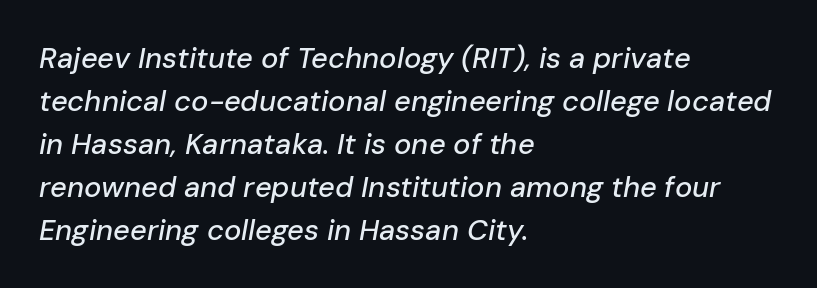
Q: Is the text italic (slanted)? A: Yes, it leans right by about 10 degrees.
Q: Is the text underlined? A: No.
Q: How is the paragraph aligned? A: Left-aligned.
Q: Is the spacing between letters normal or unusually wide? A: Normal.
Q: Is the spacing between lines tight, normal or loose? A: Normal.
Q: Width (condensed, normal, or wide)? A: Normal.
Q: Stroke contrast? A: Low.
Q: x-height? A: Medium.
Q: Monospaced? A: No.
